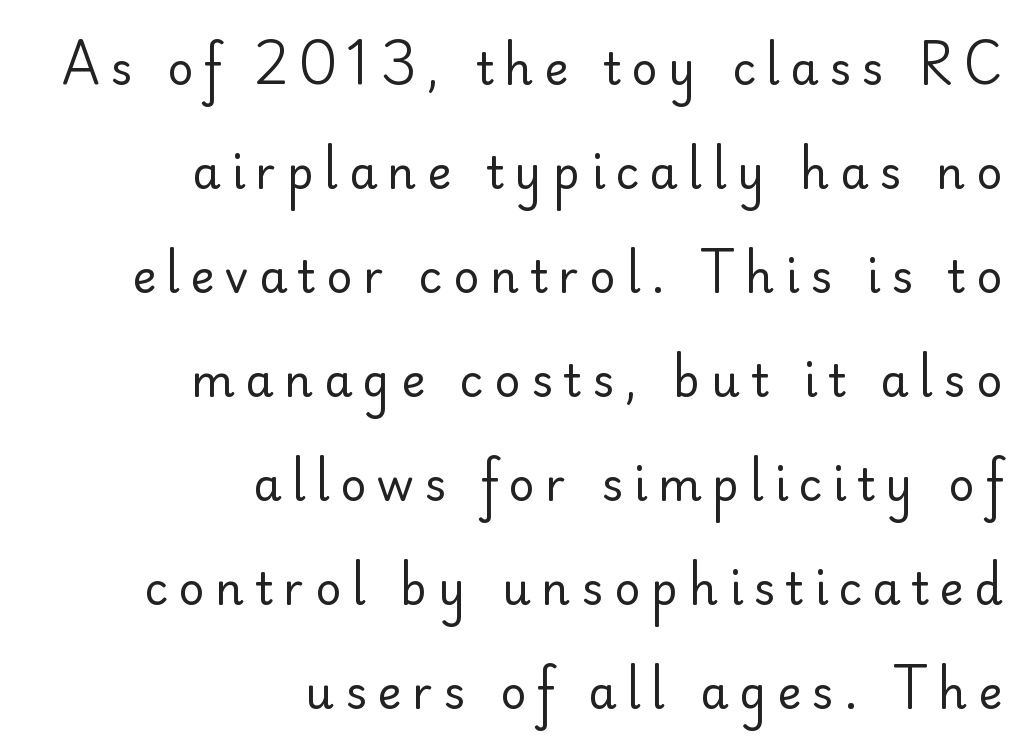
Examine the stroke ends and you'll find no serifs. Typeset ragged left — the right edge is the straight one. How are the letters spaced? Widely, with obvious added tracking. Each letter keeps its own natural width here, so spacing adapts to shape. Heft: none added — not bold.
